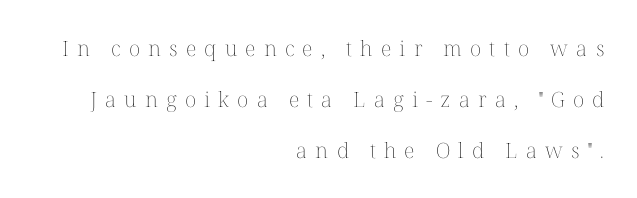
{"italic": "no", "bold": "no", "underline": "no", "align": "right", "line_spacing": "loose", "line_spacing_ratio": 2.42, "letter_spacing": "wide", "letter_spacing_em": 0.39, "glyph_px": 21}
